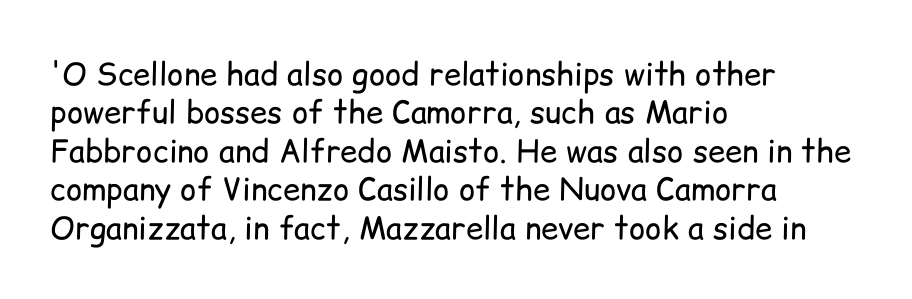
Q: Is the text bold? A: No.
Q: Is the text italic (slanted)? A: No, it is upright.
Q: Is the typeface a serif or a sans-serif typeface? A: Sans-serif.
Q: Is the text underlined? A: No.
Q: How is the paragraph aligned? A: Left-aligned.
Q: Is the spacing between letters normal or unusually wide? A: Normal.
Q: Width (condensed, normal, or wide)? A: Normal.
Q: Stroke contrast? A: Low.
Q: x-height? A: Medium.
Q: Monospaced? A: No.
